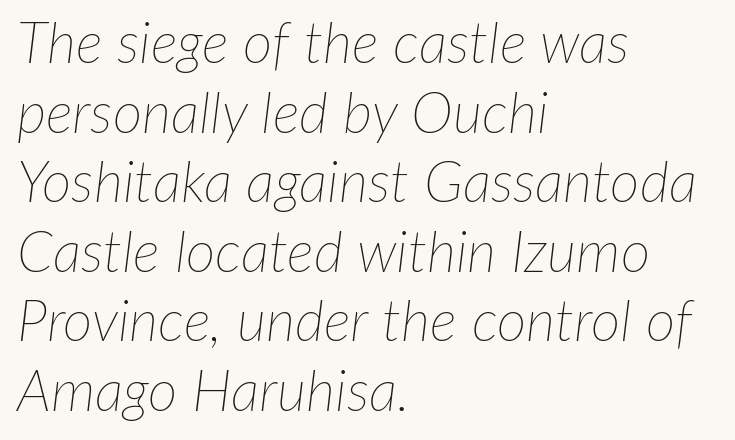
The image shows 57 px thin type, italic (leaning right); set left-aligned, line spacing 1.22x, normal letter spacing, not underlined; low stroke contrast and a medium x-height.
